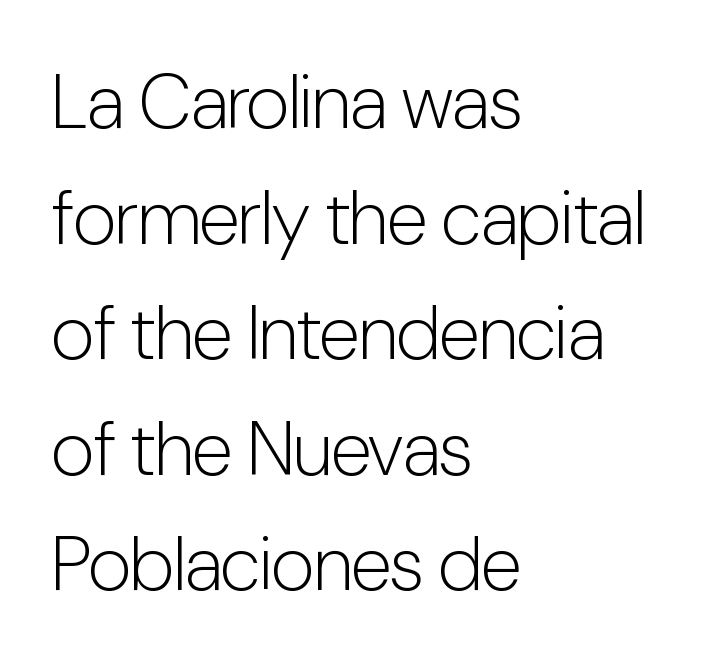
Q: Is the text bold? A: No.
Q: Is the text italic (slanted)? A: No, it is upright.
Q: Is the typeface a serif or a sans-serif typeface? A: Sans-serif.
Q: Is the text underlined? A: No.
Q: How is the paragraph aligned? A: Left-aligned.
Q: Is the spacing between letters normal or unusually wide? A: Normal.
Q: Is the spacing between lines tight, normal or loose? A: Normal.
Q: Width (condensed, normal, or wide)? A: Condensed.
Q: Stroke contrast? A: Low.
Q: x-height? A: Medium.
Q: Monospaced? A: No.
